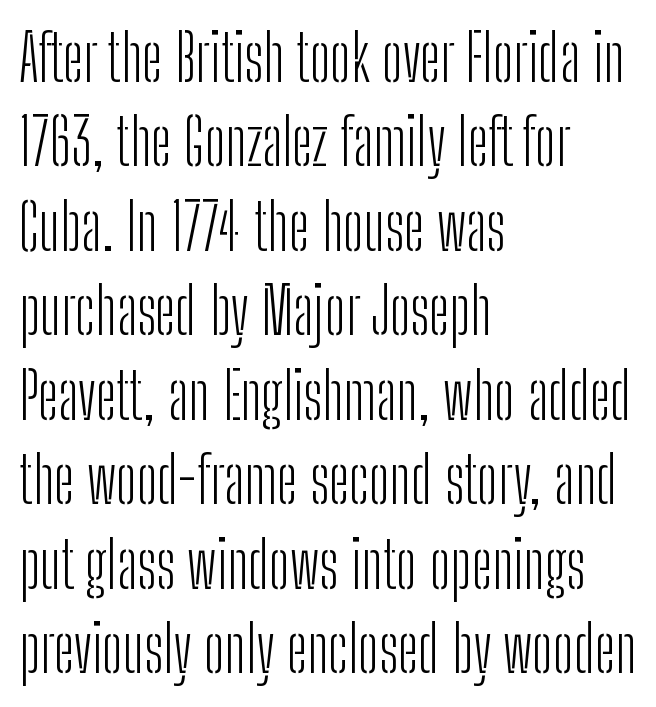
The image shows 64 px light, condensed sans-serif type, upright; set left-aligned, normal line spacing (1.32x), normal letter spacing, not underlined; low stroke contrast and a medium x-height.
